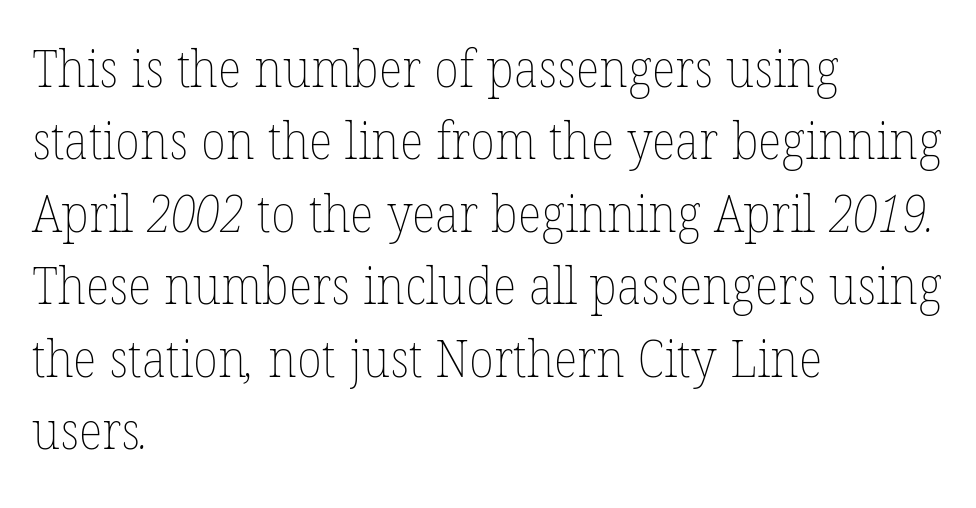
{"bold": "no", "weight": "thin", "width": "normal", "stroke_contrast": "low", "x_height": "medium", "monospaced": "no", "underline": "no", "align": "left", "line_spacing": "normal", "line_spacing_ratio": 1.42, "letter_spacing": "normal", "letter_spacing_em": 0.0, "glyph_px": 51}
